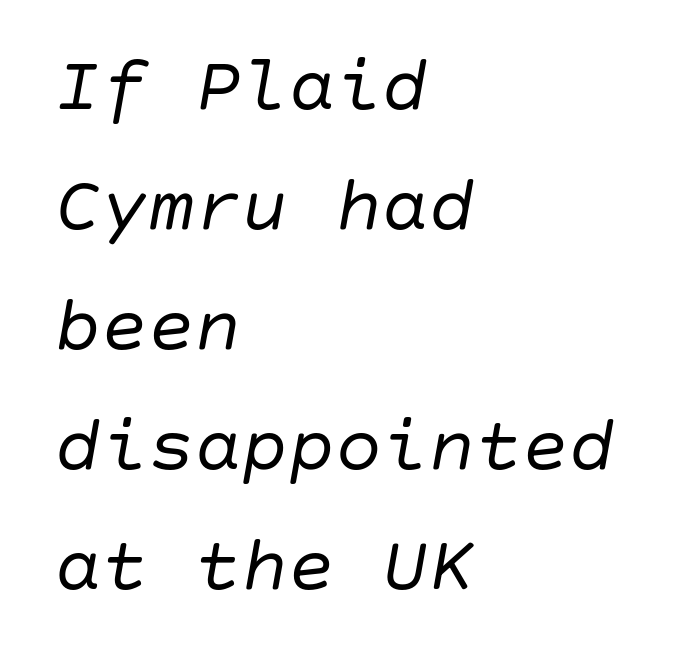
The face used here is rendered with its standard letterfit. Descenders are the only things crossing below the line. Emphasis-style slanted type is in use. This sample is left-justified, so line endings fall wherever the words run out. No chunkiness to these letters — they're not bold.
